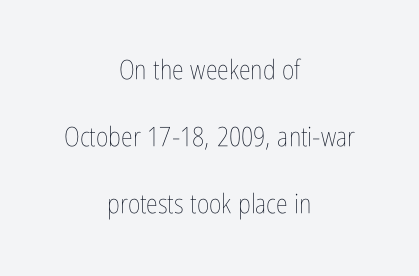
Q: Is the text bold? A: No.
Q: Is the text italic (slanted)? A: No, it is upright.
Q: Is the text underlined? A: No.
Q: How is the paragraph aligned? A: Centered.
Q: Is the spacing between letters normal or unusually wide? A: Normal.
Q: Is the spacing between lines tight, normal or loose? A: Loose.
